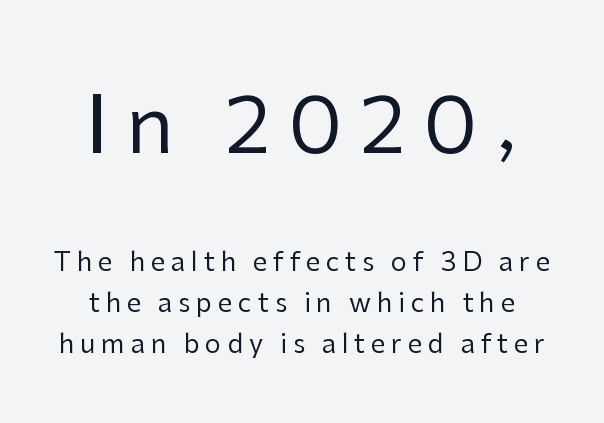
{"serif": "no", "italic": "no", "bold": "no", "weight": "regular", "width": "normal", "stroke_contrast": "low", "x_height": "medium", "monospaced": "no", "underline": "no", "line_spacing": "normal", "line_spacing_ratio": 1.58, "letter_spacing": "wide", "letter_spacing_em": 0.22, "larger_block": "first", "size_ratio": 3.04, "glyph_px": 79}
